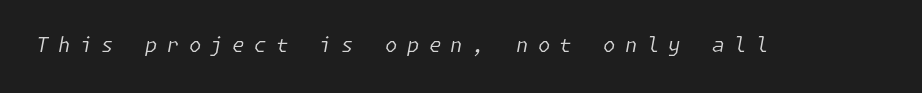
The image shows 20 px text type, italic (leaning right); set unusually wide letter spacing (+0.47 em), not underlined.
